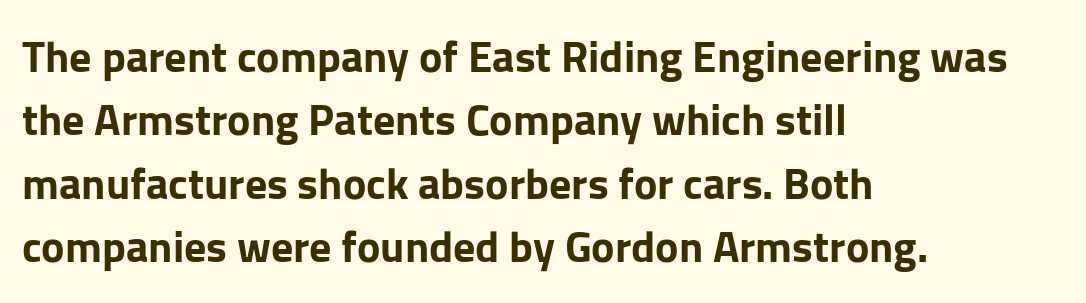
{"serif": "no", "italic": "no", "bold": "yes", "weight": "bold", "width": "normal", "stroke_contrast": "low", "x_height": "medium", "monospaced": "no", "underline": "no", "align": "left", "line_spacing": "normal", "line_spacing_ratio": 1.44, "letter_spacing": "normal", "letter_spacing_em": 0.0, "glyph_px": 44}
